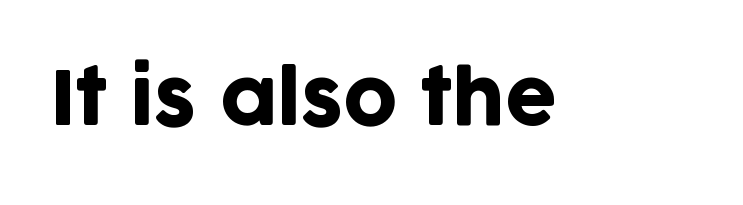
The image shows 74 px sans-serif type, upright; set normal letter spacing, not underlined; low stroke contrast and a large x-height.
